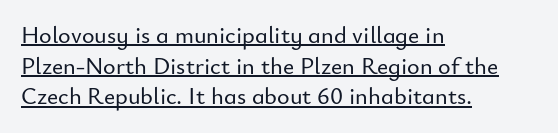
Q: Is the text italic (slanted)? A: No, it is upright.
Q: Is the text underlined? A: Yes.
Q: How is the paragraph aligned? A: Left-aligned.
Q: Is the spacing between letters normal or unusually wide? A: Normal.
Q: Is the spacing between lines tight, normal or loose? A: Normal.
